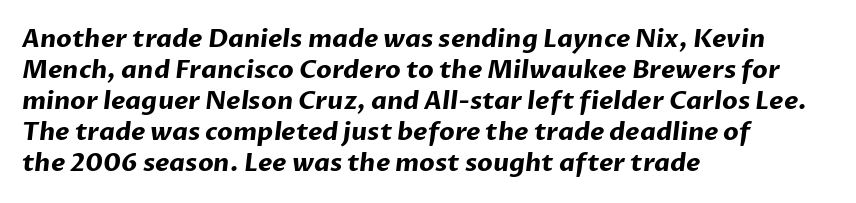
{"bold": "yes", "underline": "no", "align": "left", "line_spacing_ratio": 1.24, "letter_spacing": "normal", "letter_spacing_em": 0.0, "glyph_px": 25}
